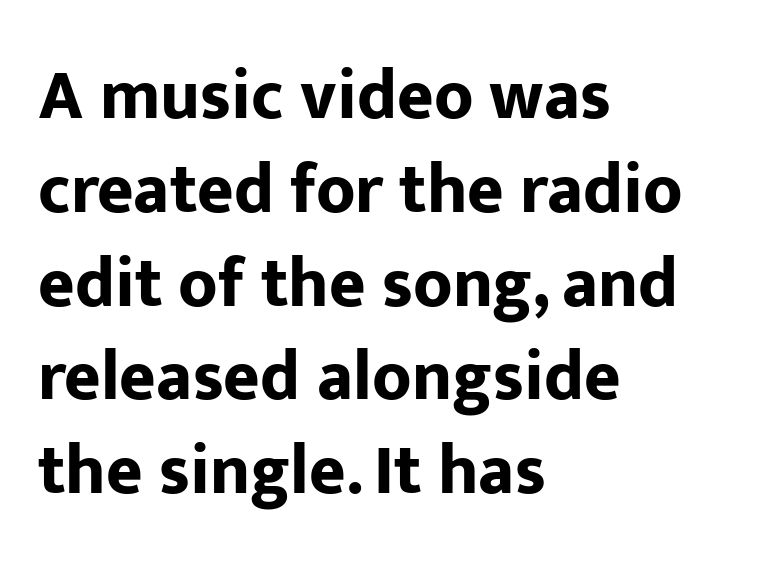
A normal amount of white space separates one row of letters from the next. Is there any slant? The stems are plumb. Is this a fixed-width face? No — the glyphs have proportional, varying widths. The text block is weighted toward the left margin, trailing off unevenly rightward.
